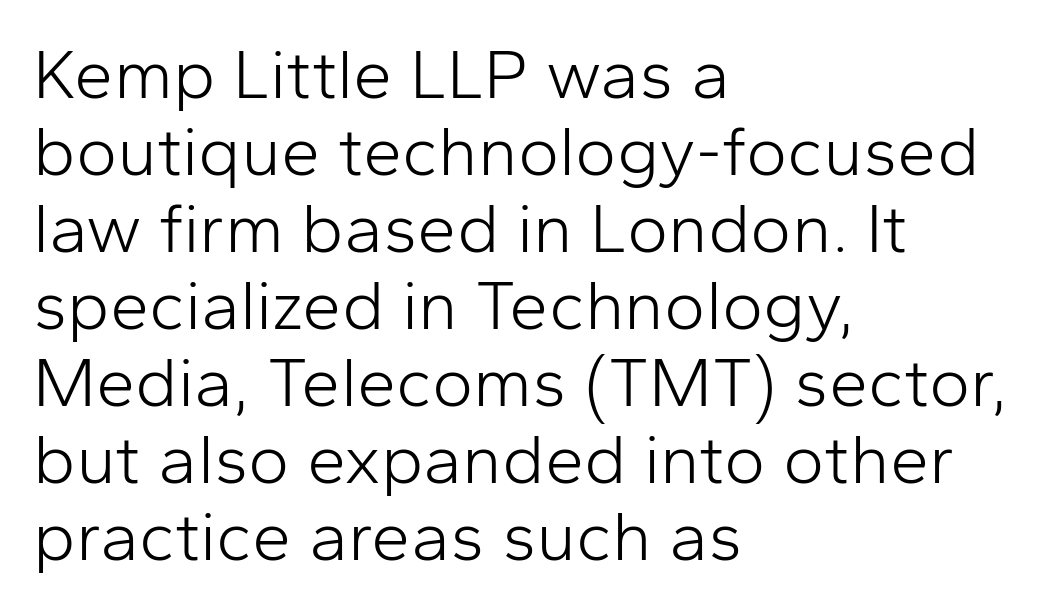
The string is rendered with underlining switched off. Vertical strokes here are truly vertical. Grotesque or geometric, the face here clearly has no serifs. Each new line begins almost immediately beneath the previous one. Do the characters align in a grid? No, the font is proportional. There is no visible air inserted between adjacent glyphs.
